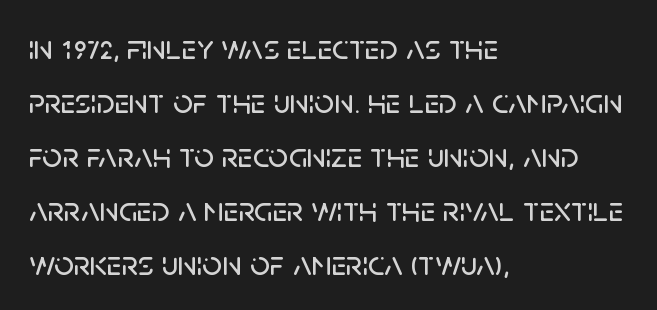
Q: Is the text italic (slanted)? A: No, it is upright.
Q: Is the typeface a serif or a sans-serif typeface? A: Sans-serif.
Q: Is the text underlined? A: No.
Q: How is the paragraph aligned? A: Left-aligned.
Q: Is the spacing between letters normal or unusually wide? A: Normal.
Q: Is the spacing between lines tight, normal or loose? A: Normal.
Q: Width (condensed, normal, or wide)? A: Normal.
Q: Stroke contrast? A: Low.
Q: x-height? A: Large.
Q: Monospaced? A: No.
